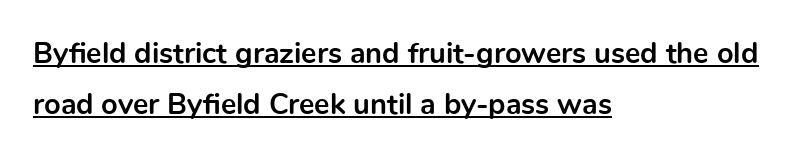
The image shows 29 px bold sans-serif type, upright; set left-aligned, line spacing 1.76x, normal letter spacing, underlined; a medium x-height.
